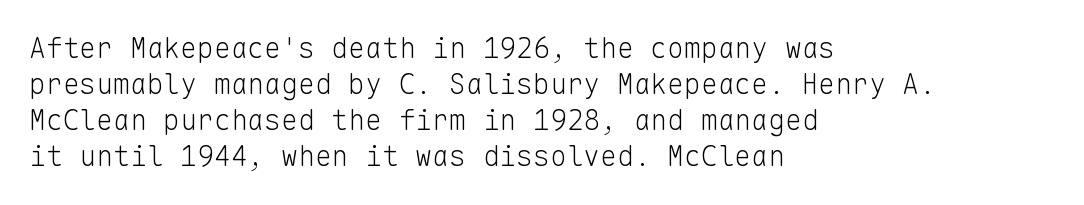
{"serif": "no", "italic": "no", "bold": "no", "weight": "light", "width": "normal", "stroke_contrast": "low", "x_height": "medium", "monospaced": "yes", "underline": "no", "align": "left", "line_spacing": "normal", "line_spacing_ratio": 1.29, "letter_spacing": "normal", "letter_spacing_em": 0.0, "glyph_px": 28}
